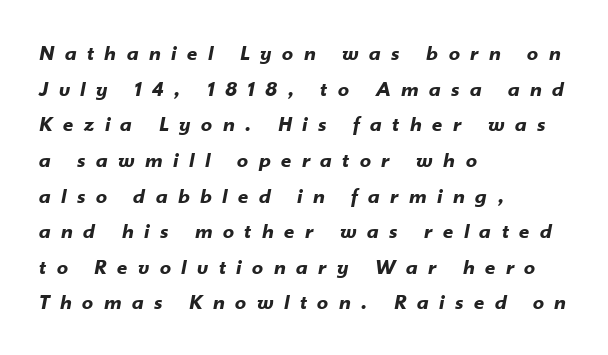
The lines are quadded left. Observe the lean: these are italic letterforms. What weight is shown? A full bold with thick strokes. No word sits above an underline.
